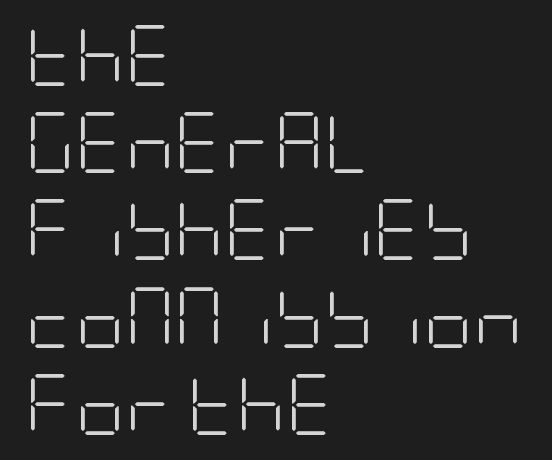
The typeface has the unassuming heft of standard copy or less. Students, observe: this is what conventionally led text looks like. What kind of face is this? One without serifs — a sans. Posture: upright roman. Lines of text with bare space underneath. The compositor pushed each line to the left boundary.
